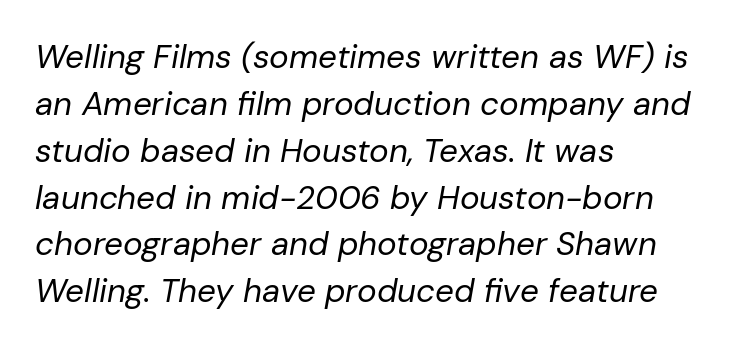
{"italic": "yes", "lean": "right", "slant_degrees": 10, "bold": "no", "weight": "regular", "width": "normal", "stroke_contrast": "low", "x_height": "medium", "monospaced": "no", "underline": "no", "align": "left", "line_spacing": "normal", "line_spacing_ratio": 1.42, "letter_spacing": "normal", "letter_spacing_em": 0.0, "glyph_px": 33}
